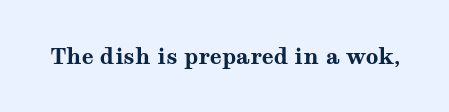
{"italic": "no", "bold": "yes", "underline": "no", "letter_spacing": "normal", "letter_spacing_em": 0.0, "glyph_px": 22}
